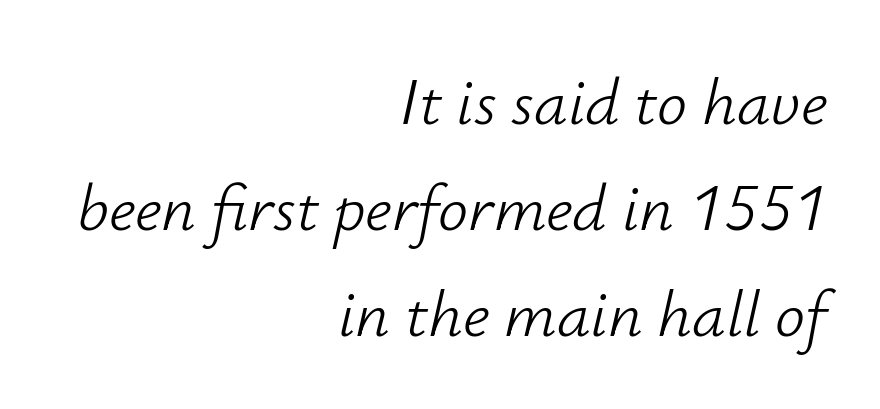
{"italic": "yes", "lean": "right", "slant_degrees": 12, "bold": "no", "weight": "light", "width": "normal", "stroke_contrast": "low", "x_height": "small", "monospaced": "no", "underline": "no", "align": "right", "line_spacing": "normal", "line_spacing_ratio": 1.58, "letter_spacing": "normal", "letter_spacing_em": 0.0, "glyph_px": 67}
